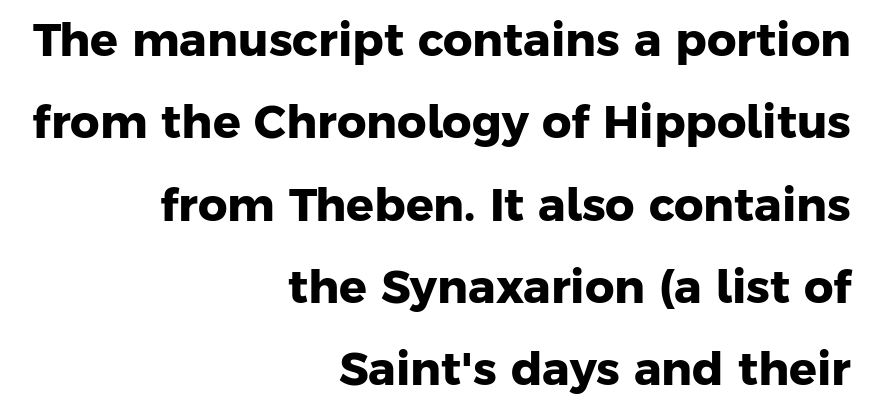
Q: Is the text bold? A: Yes.
Q: Is the typeface a serif or a sans-serif typeface? A: Sans-serif.
Q: Is the text underlined? A: No.
Q: How is the paragraph aligned? A: Right-aligned.
Q: Is the spacing between letters normal or unusually wide? A: Normal.
Q: Width (condensed, normal, or wide)? A: Normal.
Q: Stroke contrast? A: Low.
Q: x-height? A: Medium.
Q: Monospaced? A: No.
